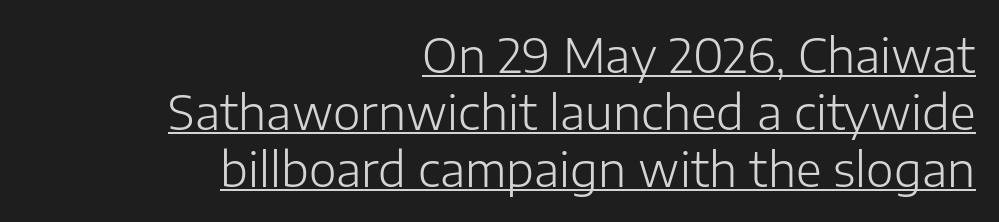
Short and long lines alike share a common ending point at right. This sample carries an underscore along the baseline area. The font family rendered here belongs to the sans-serif group. When letters stand straight like this, we call the style roman or upright.
